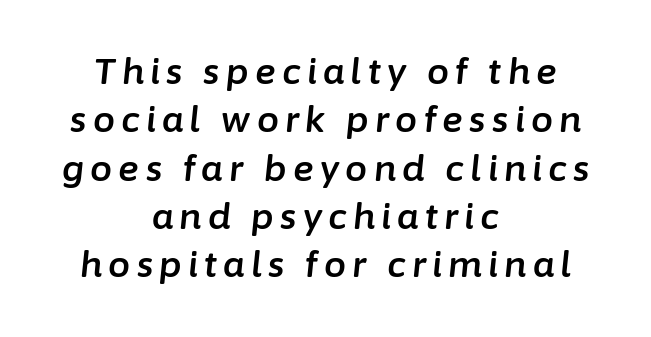
{"italic": "yes", "lean": "right", "slant_degrees": 6, "width": "normal", "stroke_contrast": "low", "x_height": "medium", "monospaced": "no", "underline": "no", "align": "center", "line_spacing": "normal", "line_spacing_ratio": 1.38, "glyph_px": 35}
